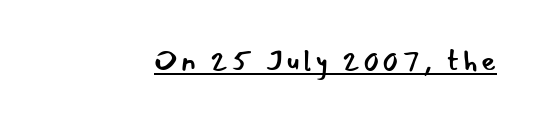
The image shows 29 px regular-weight sans-serif type, upright; set right-aligned, underlined; low stroke contrast and a small x-height.
